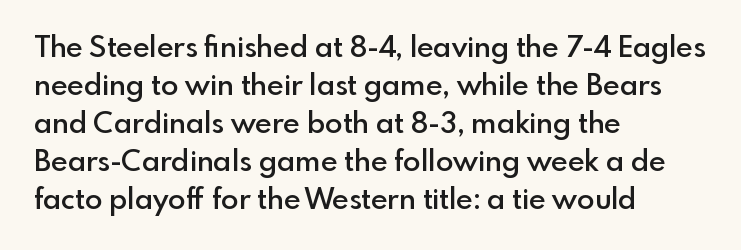
{"serif": "no", "italic": "no", "bold": "semi", "weight": "semibold", "width": "normal", "x_height": "small", "monospaced": "no", "underline": "no", "align": "left", "line_spacing": "normal", "line_spacing_ratio": 1.31, "letter_spacing": "normal", "letter_spacing_em": 0.0, "glyph_px": 29}
